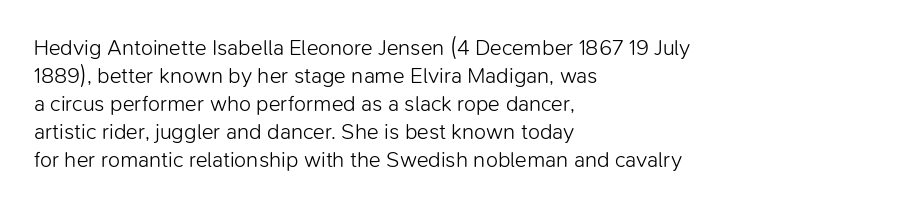
Q: Is the text bold? A: No.
Q: Is the text italic (slanted)? A: No, it is upright.
Q: Is the text underlined? A: No.
Q: How is the paragraph aligned? A: Left-aligned.
Q: Is the spacing between letters normal or unusually wide? A: Normal.
Q: Is the spacing between lines tight, normal or loose? A: Normal.
